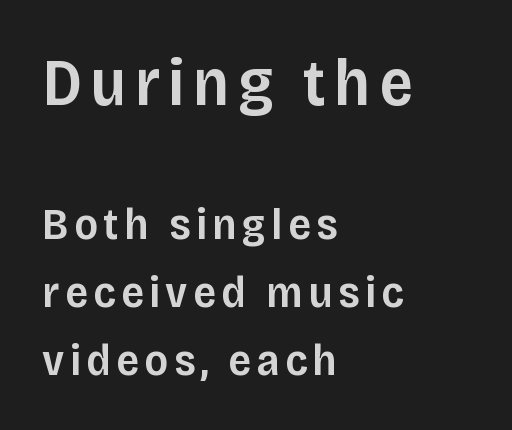
Q: Is the text bold? A: Semi-bold.
Q: Is the text italic (slanted)? A: No, it is upright.
Q: Is the typeface a serif or a sans-serif typeface? A: Sans-serif.
Q: Is the text underlined? A: No.
Q: How is the paragraph aligned? A: Left-aligned.
Q: Is the spacing between lines tight, normal or loose? A: Normal.
Q: Which block of text is set in a larger size, the first (top) or the second (bottom)? A: The first (top) one.
Q: Width (condensed, normal, or wide)? A: Normal.
Q: Stroke contrast? A: Low.
Q: x-height? A: Large.
Q: Monospaced? A: No.
